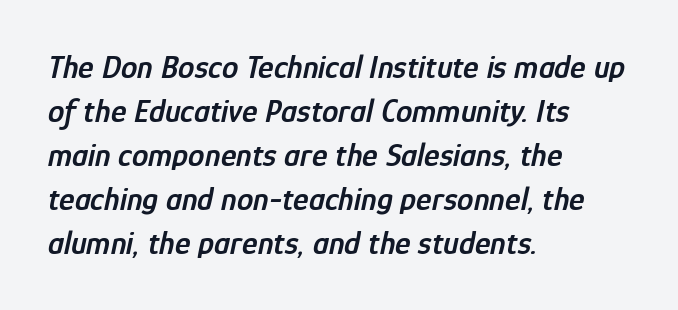
{"italic": "yes", "lean": "right", "slant_degrees": 12, "bold": "semi", "weight": "semibold", "width": "condensed", "stroke_contrast": "low", "x_height": "medium", "monospaced": "no", "underline": "no", "align": "left", "line_spacing": "normal", "line_spacing_ratio": 1.33, "letter_spacing": "normal", "letter_spacing_em": 0.0, "glyph_px": 33}
